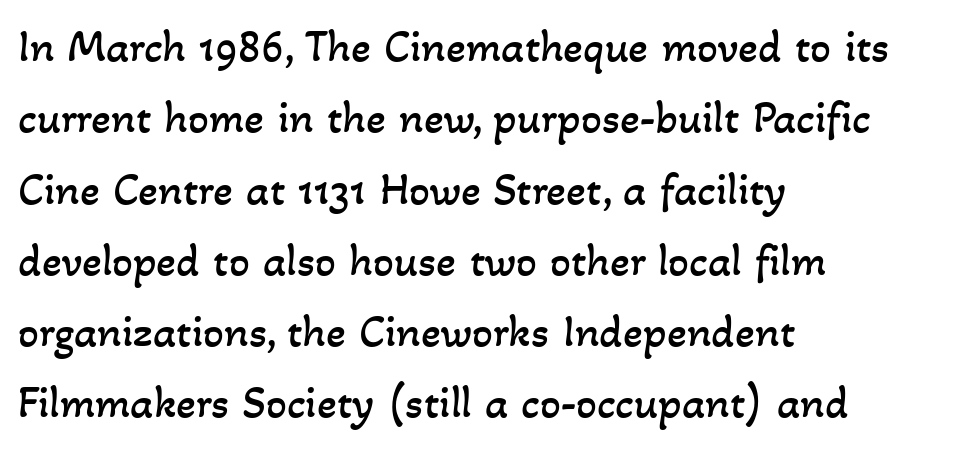
The image shows 46 px regular-weight type; set left-aligned, normal line spacing (1.55x), normal letter spacing, not underlined; low stroke contrast and a small x-height.
